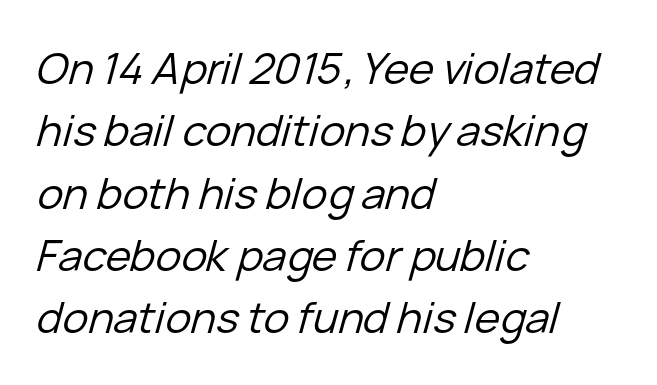
Q: Is the text bold? A: No.
Q: Is the text italic (slanted)? A: Yes, it leans right by about 15 degrees.
Q: Is the text underlined? A: No.
Q: How is the paragraph aligned? A: Left-aligned.
Q: Is the spacing between letters normal or unusually wide? A: Normal.
Q: Is the spacing between lines tight, normal or loose? A: Normal.
Q: Width (condensed, normal, or wide)? A: Normal.
Q: Stroke contrast? A: Low.
Q: x-height? A: Medium.
Q: Monospaced? A: No.
